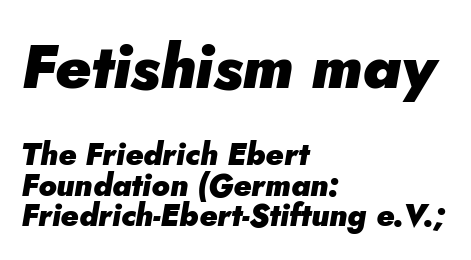
Between one letter and the next there's only the usual sliver of space. Varying glyph widths throughout — classic text-font behaviour. Rule under the text: the space is simply empty. Layout note: lines flush left. Block one is the big one; block two sits smaller underneath.
